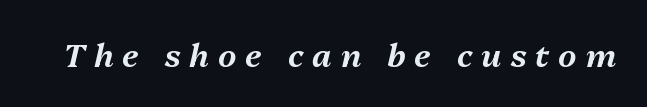
A typesetter would call this proportional, since set widths differ per character. Lines of text with bare space underneath. Notice how the stems are inclined rather than vertical — that's the hallmark of italics. This sample uses expanded letter spacing, leaving extra air between glyphs.
